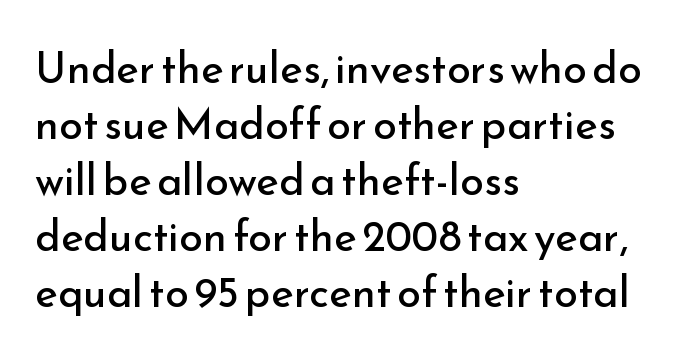
The image shows 43 px regular-weight sans-serif type, upright; set left-aligned, normal line spacing (1.3x), normal letter spacing, not underlined; low stroke contrast and a small x-height.
